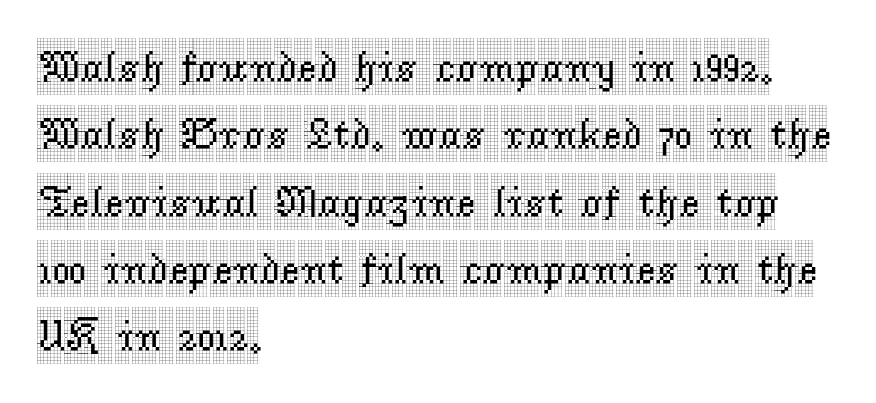
Q: Is the text italic (slanted)? A: No, it is upright.
Q: Is the typeface a serif or a sans-serif typeface? A: Serif.
Q: Is the text underlined? A: No.
Q: How is the paragraph aligned? A: Left-aligned.
Q: Is the spacing between letters normal or unusually wide? A: Normal.
Q: Is the spacing between lines tight, normal or loose? A: Normal.
Q: Width (condensed, normal, or wide)? A: Condensed.
Q: x-height? A: Large.
Q: Monospaced? A: No.
